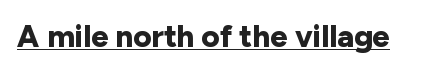
{"serif": "no", "italic": "no", "bold": "yes", "weight": "bold", "width": "normal", "stroke_contrast": "low", "x_height": "medium", "monospaced": "no", "underline": "yes", "letter_spacing": "normal", "letter_spacing_em": 0.0, "glyph_px": 31}
